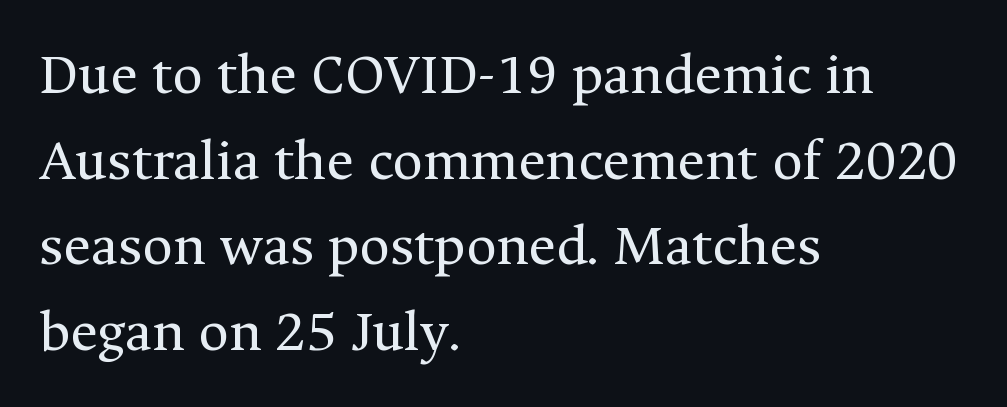
The image shows 59 px regular-weight serif type, upright; set left-aligned, normal line spacing (1.45x), normal letter spacing, not underlined; medium stroke contrast and a medium x-height.
